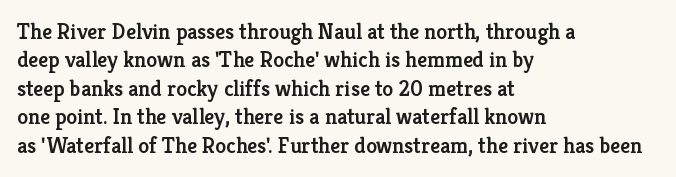
{"italic": "no", "bold": "semi", "underline": "no", "align": "left", "line_spacing": "normal", "line_spacing_ratio": 1.29, "letter_spacing": "normal", "letter_spacing_em": 0.0, "glyph_px": 22}
